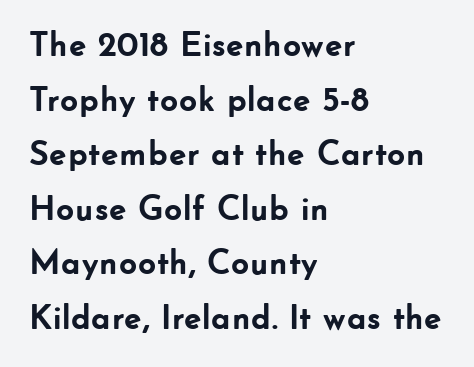
{"serif": "no", "italic": "no", "bold": "yes", "weight": "semibold", "width": "normal", "stroke_contrast": "low", "x_height": "small", "monospaced": "no", "underline": "no", "align": "left", "line_spacing": "normal", "line_spacing_ratio": 1.56, "letter_spacing": "normal", "letter_spacing_em": 0.0, "glyph_px": 35}
